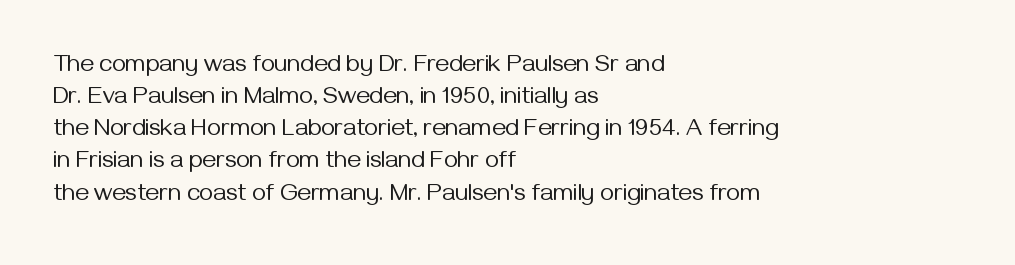
The strip under each line holds only bare page. You could call the tracking neutral — neither tight nor loose. Where is the straight margin? On the left. Upright lettering throughout. The weight tops out at a normal text grade.
